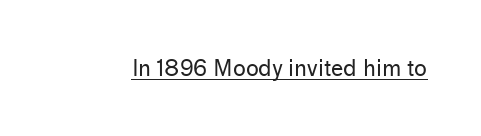
Does a line run under the words? Yes, clearly. Each word holds together tightly as a unit, with standard inter-letter gaps. When letters stand straight like this, we call the style roman or upright. Compared with a typical body face, this is equally light or lighter still.
